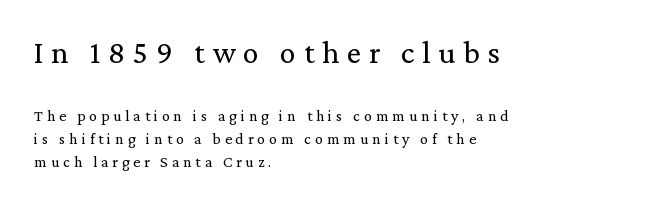
The image shows 32 px regular-weight serif type, upright; set left-aligned, normal line spacing (1.45x), unusually wide letter spacing (+0.24 em), not underlined; the first (top) block is 2.0x larger; medium stroke contrast and a medium x-height.
